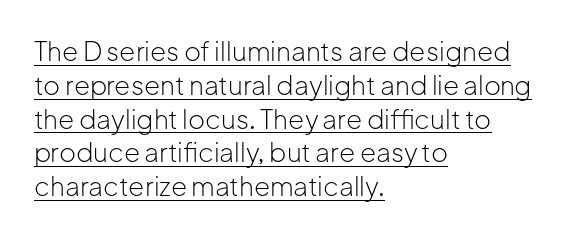
{"italic": "no", "bold": "no", "underline": "yes", "align": "left", "line_spacing": "normal", "line_spacing_ratio": 1.3, "letter_spacing": "normal", "letter_spacing_em": 0.0, "glyph_px": 26}
